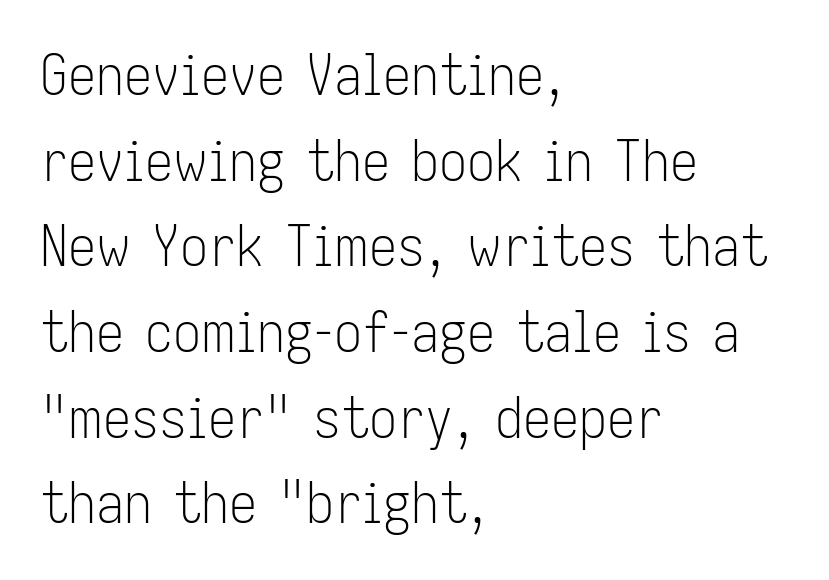
Evenly set lines give the paragraph a standard silhouette. A bare baseline throughout the passage. Weight class: somewhere from thin through regular. The typography opts for an upright posture over an oblique one.
